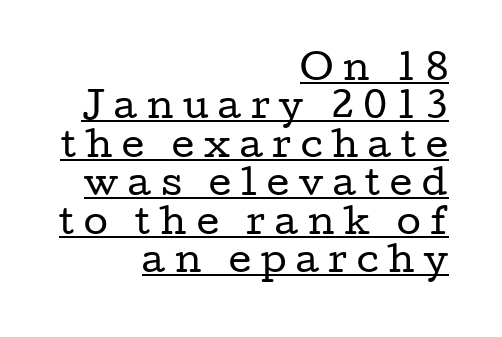
The characters are drawn with everyday or finer stroke widths. Descenders here cross a horizontal rule under the line. Check where the strokes stop: tiny serifs finish them off. One-word summary of the alignment: right.
